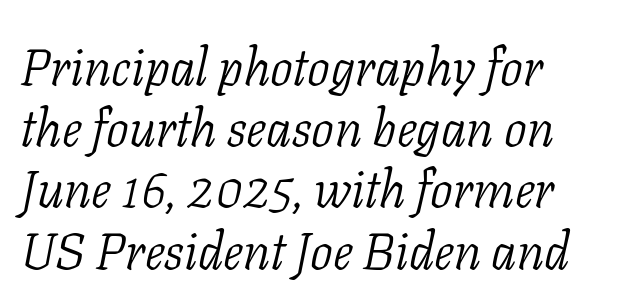
The image shows 51 px light serif type, italic (leaning right); set left-aligned, line spacing 1.2x, normal letter spacing, not underlined; low stroke contrast and a medium x-height.
